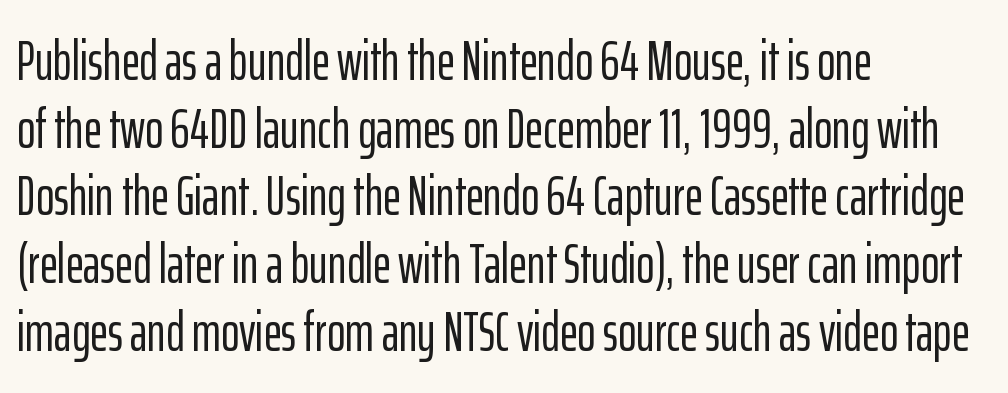
The image shows 55 px condensed sans-serif type, upright; set left-aligned, line spacing 1.23x, normal letter spacing, not underlined; low stroke contrast and a medium x-height.
